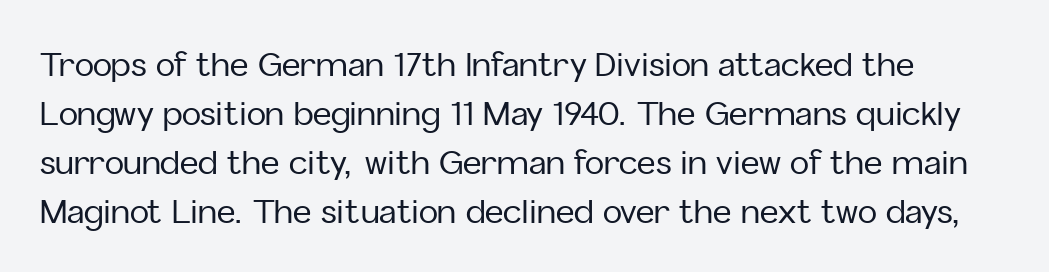
{"serif": "no", "italic": "no", "width": "normal", "stroke_contrast": "low", "x_height": "medium", "monospaced": "no", "underline": "no", "line_spacing": "normal", "line_spacing_ratio": 1.53, "letter_spacing": "normal", "letter_spacing_em": 0.0, "glyph_px": 32}
